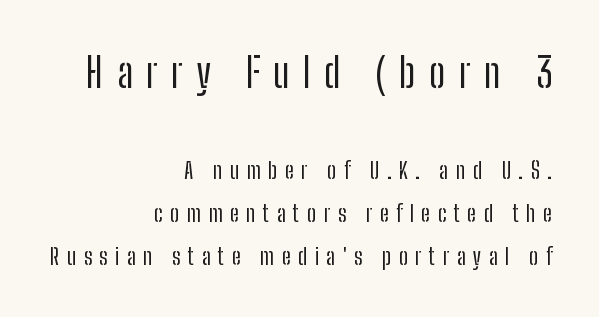
The image shows 41 px regular-weight, condensed sans-serif type, upright; set right-aligned, line spacing 1.86x, unusually wide letter spacing (+0.32 em), not underlined; the first (top) block is 1.78x larger; low stroke contrast and a medium x-height.
